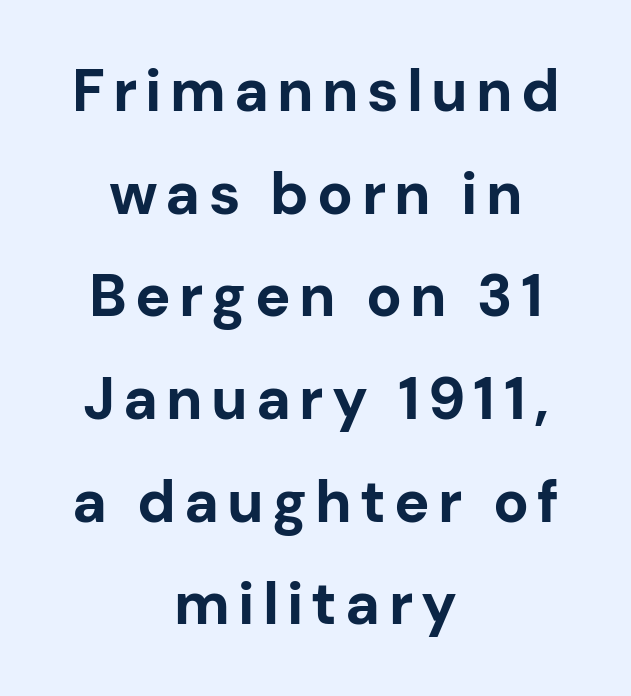
Q: Is the text bold? A: Yes.
Q: Is the text italic (slanted)? A: No, it is upright.
Q: Is the typeface a serif or a sans-serif typeface? A: Sans-serif.
Q: Is the text underlined? A: No.
Q: How is the paragraph aligned? A: Centered.
Q: Width (condensed, normal, or wide)? A: Normal.
Q: Stroke contrast? A: Low.
Q: x-height? A: Medium.
Q: Monospaced? A: No.
